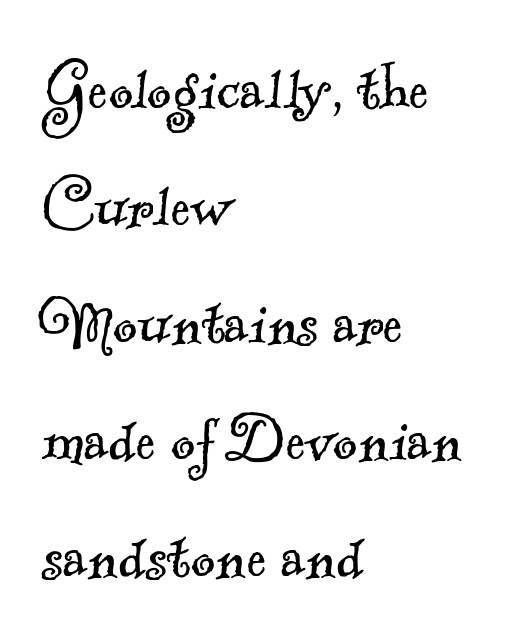
The image shows 75 px light serif type; set left-aligned, normal line spacing (1.56x), normal letter spacing, not underlined; a small x-height.
